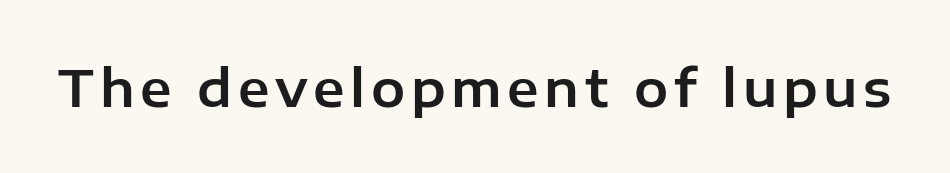
{"serif": "no", "italic": "no", "width": "normal", "stroke_contrast": "low", "x_height": "medium", "monospaced": "no", "underline": "no", "glyph_px": 51}
